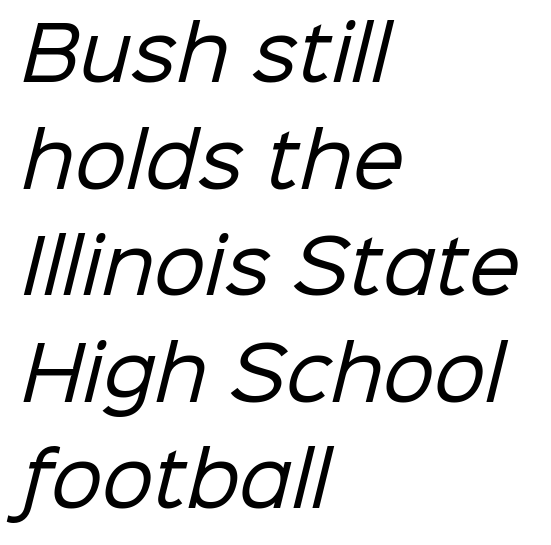
Q: Is the text bold? A: No.
Q: Is the typeface a serif or a sans-serif typeface? A: Sans-serif.
Q: Is the text underlined? A: No.
Q: How is the paragraph aligned? A: Left-aligned.
Q: Is the spacing between letters normal or unusually wide? A: Normal.
Q: Is the spacing between lines tight, normal or loose? A: Normal.
Q: Width (condensed, normal, or wide)? A: Normal.
Q: Stroke contrast? A: Low.
Q: x-height? A: Medium.
Q: Monospaced? A: No.
